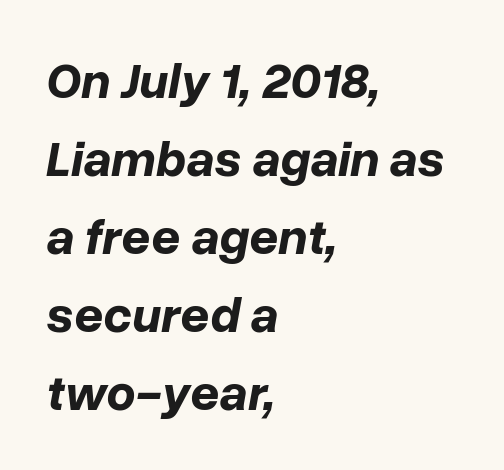
{"italic": "yes", "lean": "right", "slant_degrees": 10, "bold": "yes", "weight": "bold", "width": "normal", "stroke_contrast": "low", "x_height": "medium", "monospaced": "no", "underline": "no", "align": "left", "line_spacing": "normal", "line_spacing_ratio": 1.53, "letter_spacing": "normal", "letter_spacing_em": 0.0, "glyph_px": 51}
